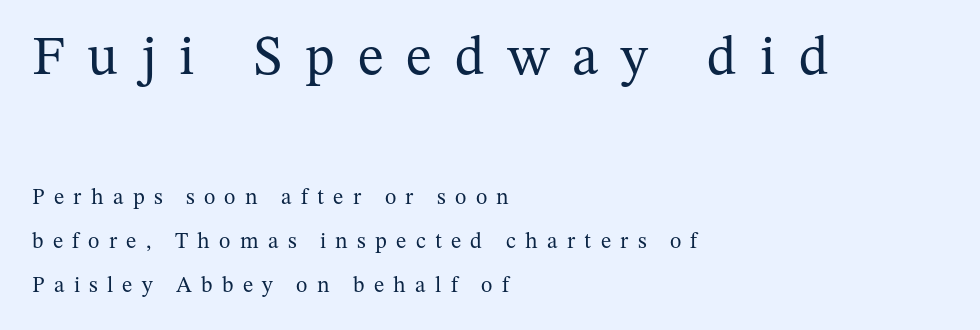
Nothing heavy about these letters — not bold at all. Here the glyphs are tracked loosely, breaking word shapes into spaced letters. Tall strokes in this sample are plumb rather than angled. Rule under the text: the space is simply empty. The type family on display is of the serif kind.
